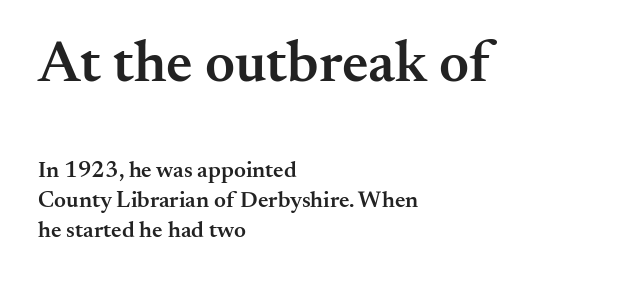
Q: Is the text bold? A: Semi-bold.
Q: Is the text italic (slanted)? A: No, it is upright.
Q: Is the typeface a serif or a sans-serif typeface? A: Serif.
Q: Is the text underlined? A: No.
Q: How is the paragraph aligned? A: Left-aligned.
Q: Is the spacing between letters normal or unusually wide? A: Normal.
Q: Is the spacing between lines tight, normal or loose? A: Normal.
Q: Which block of text is set in a larger size, the first (top) or the second (bottom)? A: The first (top) one.
Q: Width (condensed, normal, or wide)? A: Normal.
Q: Stroke contrast? A: Medium.
Q: x-height? A: Small.
Q: Monospaced? A: No.
